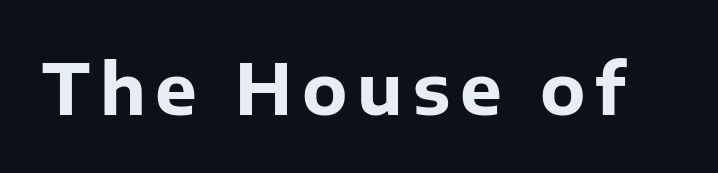
Are there feet on the stems? There aren't — it's a sans. Set as a true bold cut, around the 700 mark. A typesetter would call this proportional, since set widths differ per character. The letters stand upright; this is a roman face.
